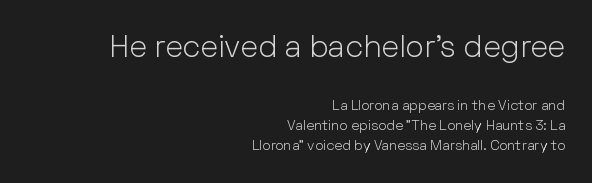
Q: Is the text bold? A: No.
Q: Is the text italic (slanted)? A: No, it is upright.
Q: Is the typeface a serif or a sans-serif typeface? A: Sans-serif.
Q: Is the text underlined? A: No.
Q: How is the paragraph aligned? A: Right-aligned.
Q: Is the spacing between letters normal or unusually wide? A: Normal.
Q: Is the spacing between lines tight, normal or loose? A: Normal.
Q: Which block of text is set in a larger size, the first (top) or the second (bottom)? A: The first (top) one.
Q: Width (condensed, normal, or wide)? A: Normal.
Q: Stroke contrast? A: Low.
Q: x-height? A: Medium.
Q: Monospaced? A: No.
